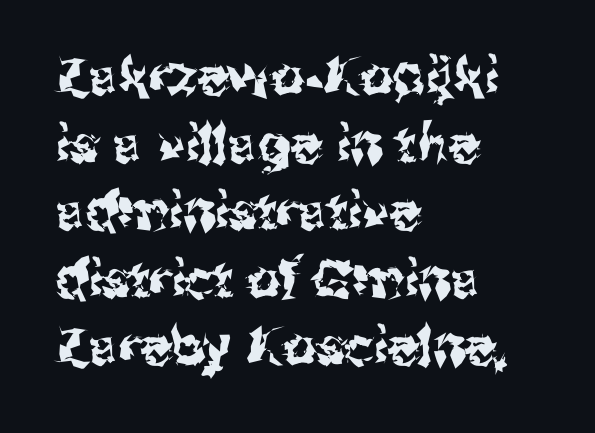
The image shows 52 px sans-serif type, upright; set left-aligned, normal line spacing (1.3x), normal letter spacing, not underlined; medium stroke contrast and a medium x-height.
